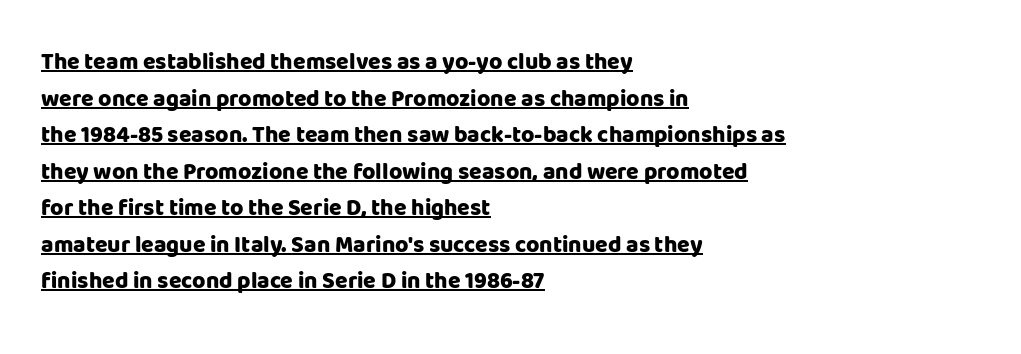
Q: Is the text bold? A: Yes.
Q: Is the text italic (slanted)? A: No, it is upright.
Q: Is the text underlined? A: Yes.
Q: How is the paragraph aligned? A: Left-aligned.
Q: Is the spacing between letters normal or unusually wide? A: Normal.
Q: Is the spacing between lines tight, normal or loose? A: Normal.
